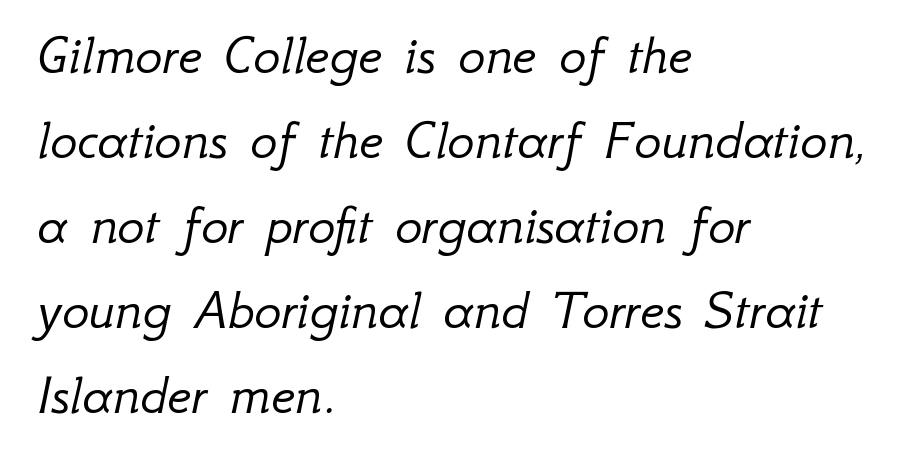
The cut favours lightness, reaching ordinary text weight at its darkest. Type without underlining. The letters sit at their default tracking, neither squeezed nor spread. Think of a printed novel: that variable character pitch is what you see here. Leading: standard. Looking at the ascenders, they clearly lean.
